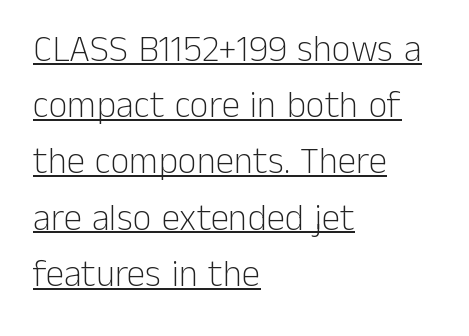
Letterform terminals end flat and unadorned throughout the passage. You could not count columns in this text — the font is proportionally spaced. The typesetting does not lean heavy: it is not bold. This rendering uses left alignment, leaving the right contour irregular.
